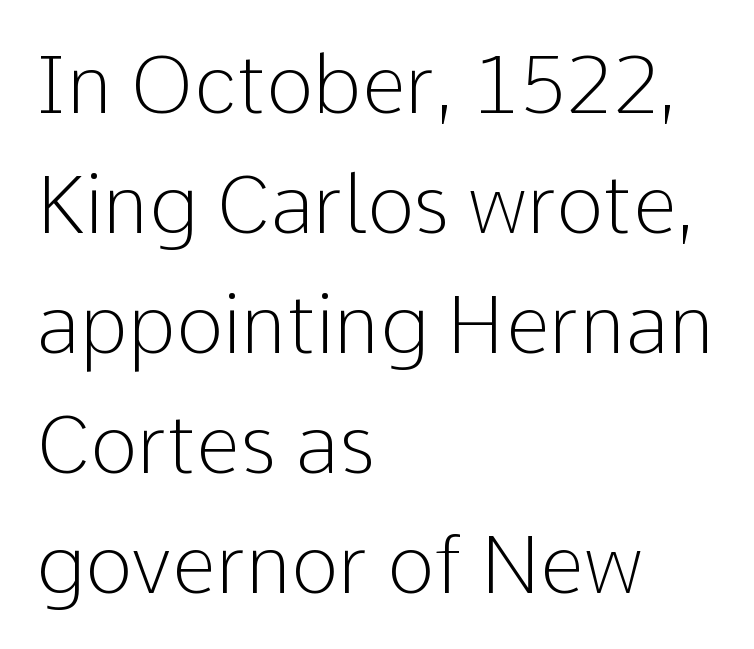
{"serif": "no", "italic": "no", "bold": "no", "weight": "light", "width": "normal", "stroke_contrast": "low", "x_height": "medium", "monospaced": "no", "underline": "no", "align": "left", "line_spacing": "normal", "line_spacing_ratio": 1.5, "letter_spacing": "normal", "letter_spacing_em": 0.0, "glyph_px": 80}
